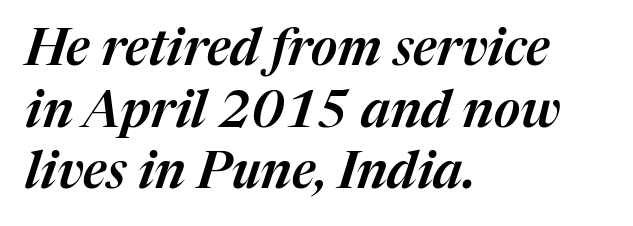
{"italic": "yes", "lean": "right", "slant_degrees": 17, "width": "normal", "stroke_contrast": "medium", "x_height": "medium", "monospaced": "no", "underline": "no", "align": "left", "line_spacing_ratio": 1.21, "letter_spacing": "normal", "letter_spacing_em": 0.0, "glyph_px": 51}
